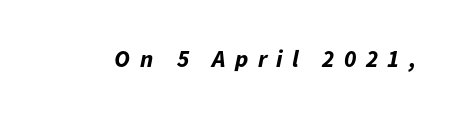
In terms of letterspacing, this is a distinctly airy, spread setting. Look at the stroke-to-counter ratio: heavy, a bold. A clean baseline with only descenders dipping below it. Is the type slanted? Yes — the strokes lean at a clear angle.
